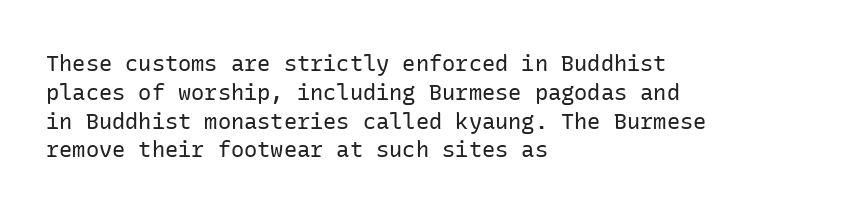
No extra ink here — the face is not bold. The ragged edge is on the right, which tells us the setting is flush left. Decoration check: the copy has no underline. Between one letter and the next there's only the usual sliver of space. No italicization has been applied; the sample stays upright. Successive baselines arrive at the customary interval.
